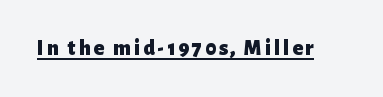
Heft: maximum for text — a bold. The rendering uses the underline text-decoration. Do the letters lean? They stand straight.
